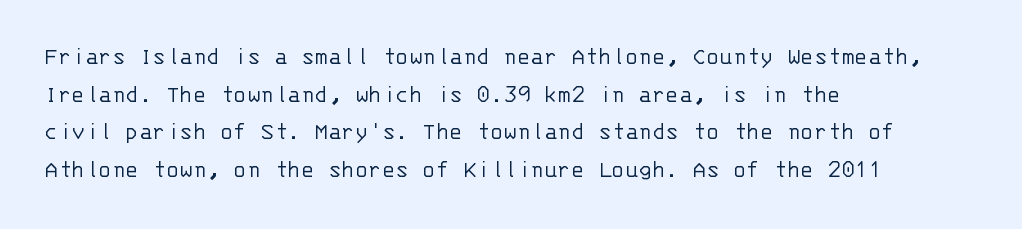
The face used here is rendered with its standard letterfit. Just letters on the line, the space beneath them empty. Caption: face not bold, strokes unweighted. Line spacing here is normal.
